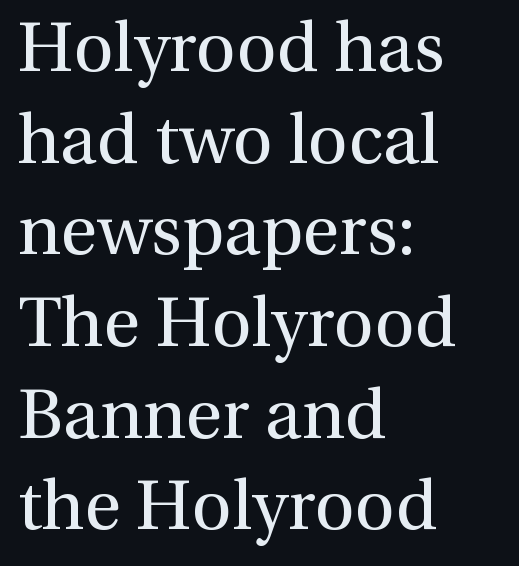
No chunkiness to these letters — they're not bold. What stands out about the letter spacing? Nothing — it is the standard amount. Are there feet on the stems? There are — it's a serif. A roman cut, with each character standing at attention.
